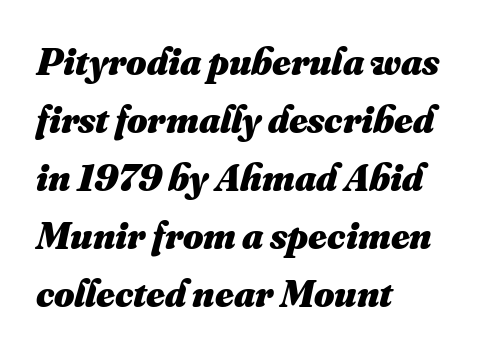
Nobody touched the tracking dial on this one. This sample is left-justified, so line endings fall wherever the words run out. The specimen omits any rule beneath the text block's lines. Spacing verdict: proportional, widths tailored to each character. In terms of leading, this rendering sits right in the middle.
